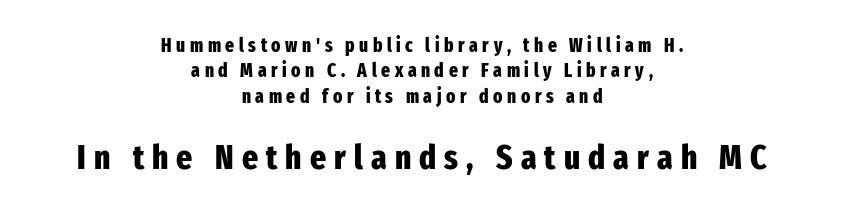
{"serif": "no", "italic": "no", "bold": "yes", "weight": "heavy", "width": "condensed", "stroke_contrast": "low", "x_height": "medium", "monospaced": "no", "underline": "no", "align": "center", "line_spacing": "normal", "line_spacing_ratio": 1.33, "letter_spacing": "wide", "letter_spacing_em": 0.24, "larger_block": "second", "size_ratio": 1.79, "glyph_px": 34}
